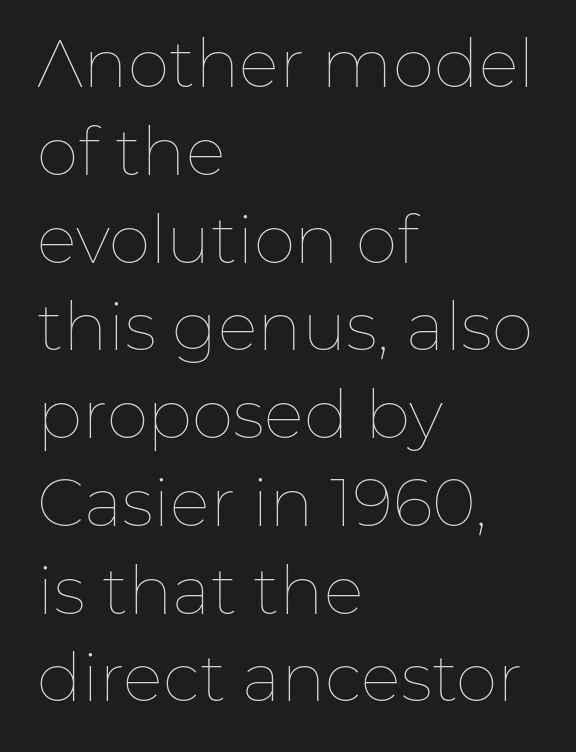
{"italic": "no", "bold": "no", "weight": "thin", "width": "normal", "stroke_contrast": "low", "x_height": "medium", "monospaced": "no", "underline": "no", "align": "left", "line_spacing": "normal", "line_spacing_ratio": 1.31, "letter_spacing": "normal", "letter_spacing_em": 0.0, "glyph_px": 67}
